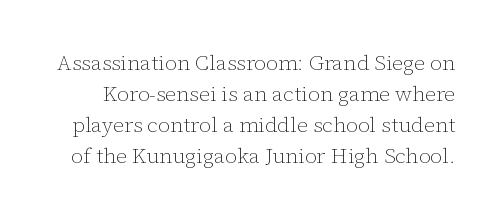
{"italic": "no", "bold": "no", "underline": "no", "line_spacing": "normal", "line_spacing_ratio": 1.47, "letter_spacing": "normal", "letter_spacing_em": 0.0, "glyph_px": 21}
